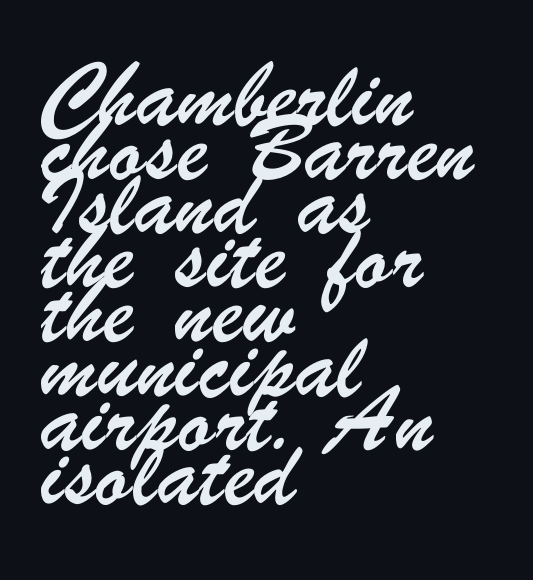
Q: Is the typeface a serif or a sans-serif typeface? A: Sans-serif.
Q: Is the text underlined? A: No.
Q: How is the paragraph aligned? A: Left-aligned.
Q: Is the spacing between letters normal or unusually wide? A: Normal.
Q: Is the spacing between lines tight, normal or loose? A: Normal.
Q: Width (condensed, normal, or wide)? A: Condensed.
Q: Stroke contrast? A: Low.
Q: x-height? A: Small.
Q: Monospaced? A: No.
